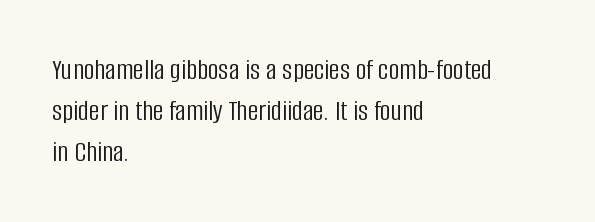
These lines sit exactly where default settings would place them. The font's upright variant was chosen for this text. A sans-serif font was chosen for this passage. The tracking reads as untouched default to a designer's eye. A typesetter would call this proportional, since set widths differ per character. Any mark beneath the type? The region is blank.
